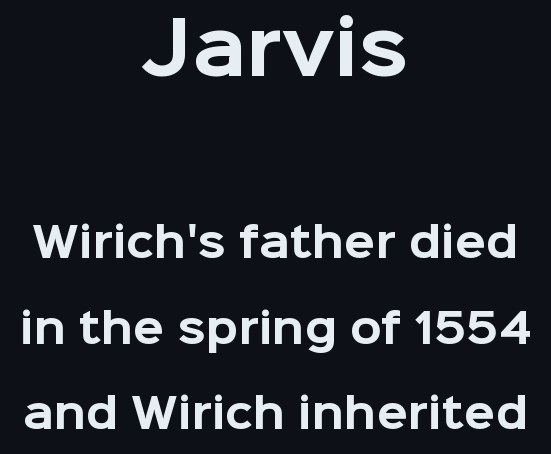
Q: Is the text bold? A: Yes.
Q: Is the text italic (slanted)? A: No, it is upright.
Q: Is the typeface a serif or a sans-serif typeface? A: Sans-serif.
Q: Is the text underlined? A: No.
Q: How is the paragraph aligned? A: Centered.
Q: Is the spacing between letters normal or unusually wide? A: Normal.
Q: Is the spacing between lines tight, normal or loose? A: Loose.
Q: Which block of text is set in a larger size, the first (top) or the second (bottom)? A: The first (top) one.
Q: Width (condensed, normal, or wide)? A: Normal.
Q: Stroke contrast? A: Low.
Q: x-height? A: Medium.
Q: Monospaced? A: No.
